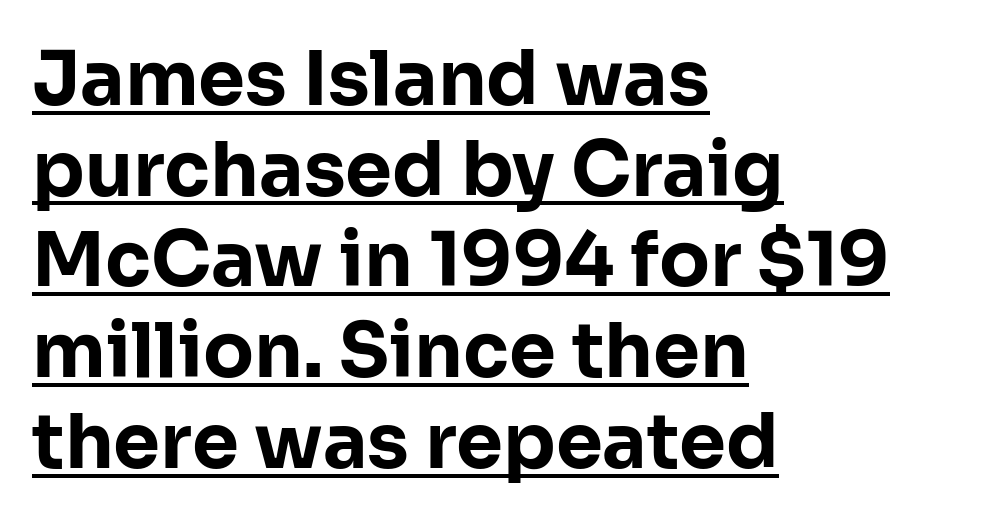
The image shows 75 px bold sans-serif type, upright; set left-aligned, line spacing 1.21x, normal letter spacing, underlined; low stroke contrast and a medium x-height.
